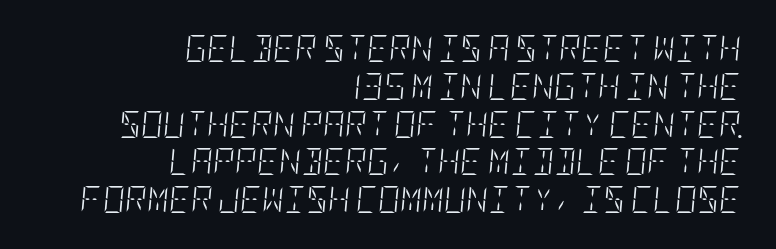
{"italic": "yes", "lean": "right", "slant_degrees": 5, "bold": "no", "underline": "no", "align": "right", "line_spacing": "normal", "line_spacing_ratio": 1.4, "letter_spacing": "normal", "letter_spacing_em": 0.0, "glyph_px": 27}
